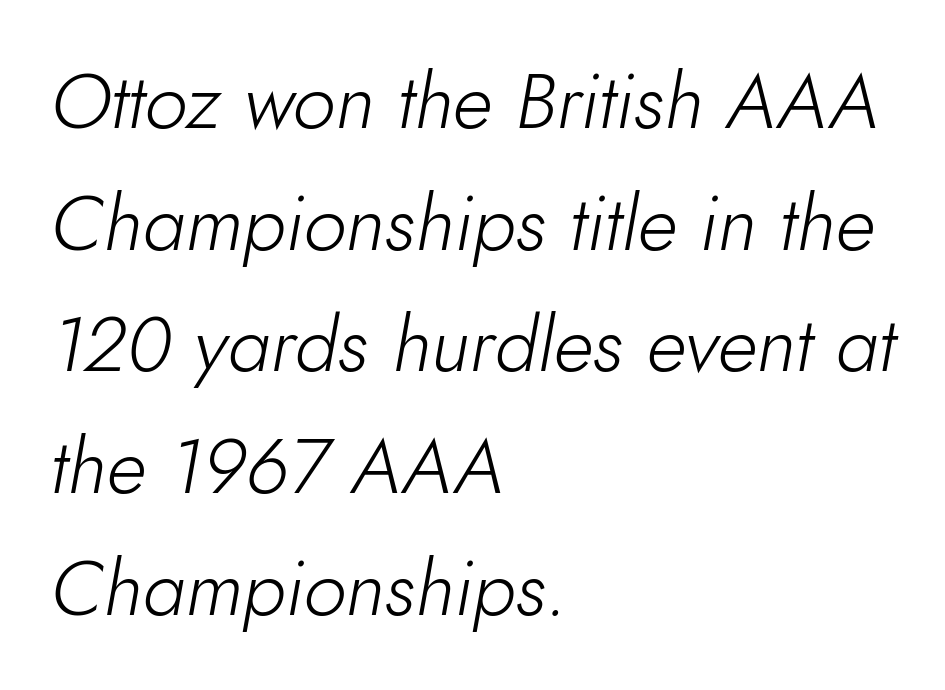
Rule under the text: the space is simply empty. Designer's note — italics engaged. You could not count columns in this text — the font is proportionally spaced. The rendering uses a moderate line-height, typical for paragraphs. The tracking reads as untouched default to a designer's eye.
